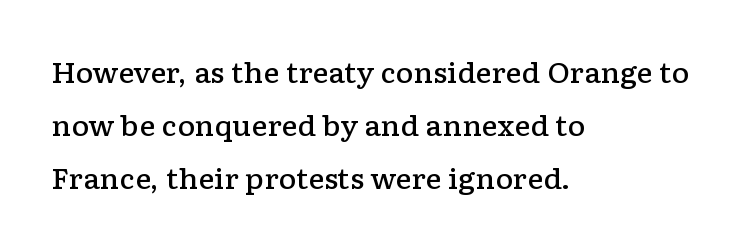
{"italic": "no", "bold": "semi", "underline": "no", "align": "left", "line_spacing": "loose", "line_spacing_ratio": 1.96, "letter_spacing": "normal", "letter_spacing_em": 0.0, "glyph_px": 27}
